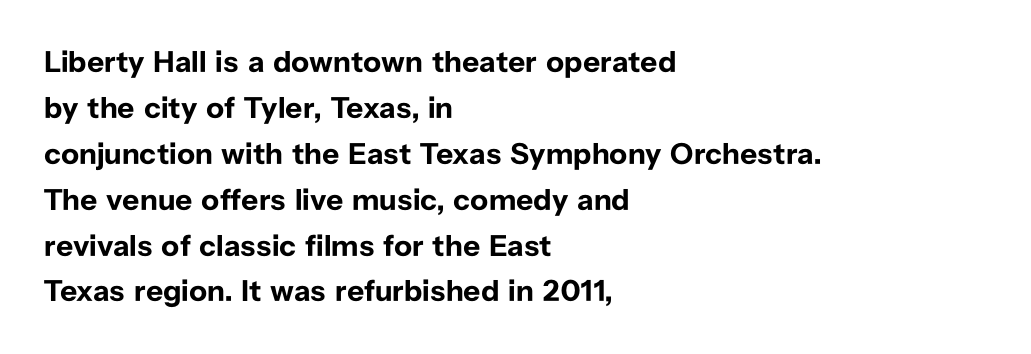
The image shows 30 px bold sans-serif type, upright; set left-aligned, normal line spacing (1.53x), normal letter spacing, not underlined; low stroke contrast and a medium x-height.
